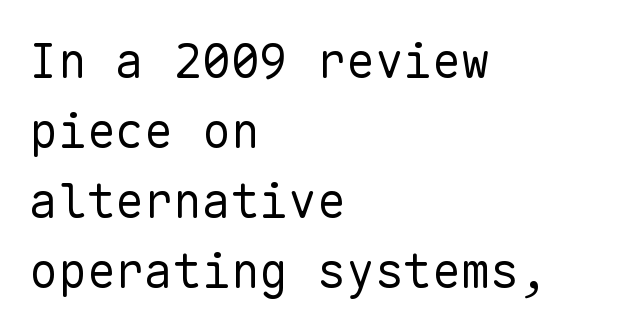
Each stroke keeps to a modest, everyday thickness or less. You could count columns in this text — the font is strictly monospaced. This is sans-serif lettering, the kind often seen on screens and signage. Tracking value appears to be zero — textbook default spacing. Students, observe: this is what conventionally led text looks like.
